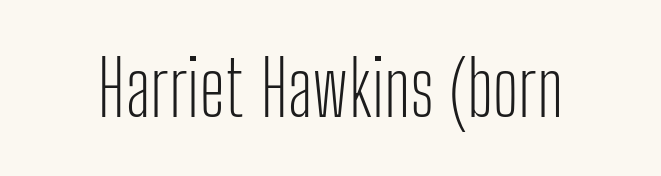
The image shows 75 px light, condensed sans-serif type, upright; set normal letter spacing, not underlined; low stroke contrast and a medium x-height.
